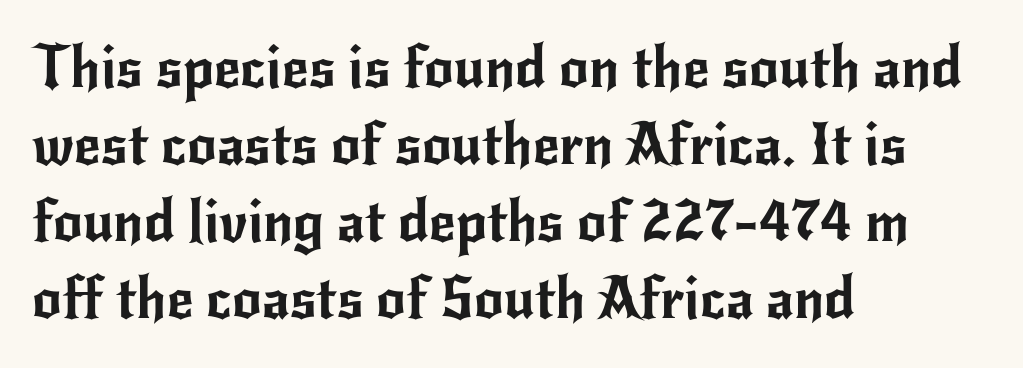
{"serif": "no", "italic": "no", "width": "normal", "stroke_contrast": "low", "x_height": "small", "monospaced": "no", "underline": "no", "align": "left", "line_spacing": "normal", "line_spacing_ratio": 1.33, "letter_spacing": "normal", "letter_spacing_em": 0.0, "glyph_px": 58}
